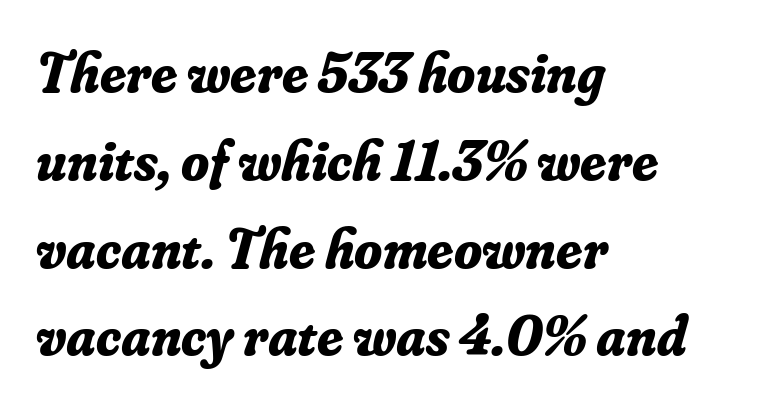
The image shows 57 px bold serif type, italic (leaning right); set left-aligned, normal line spacing (1.54x), normal letter spacing, not underlined; low stroke contrast and a small x-height.
